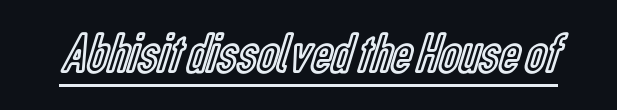
The lettering is marked with a stroke running underneath it. Short note: letters normally spaced. Think of a printed novel: that variable character pitch is what you see here.
